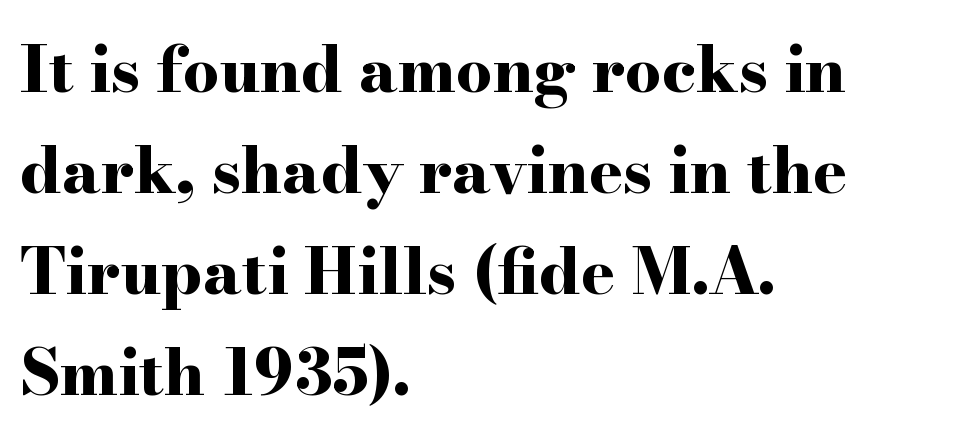
This sample uses a serif face. Ordinary non-slanted type is in use. Its strokes are broad and dark, the hallmark of bold type. The paragraph shown leans on its left margin.
